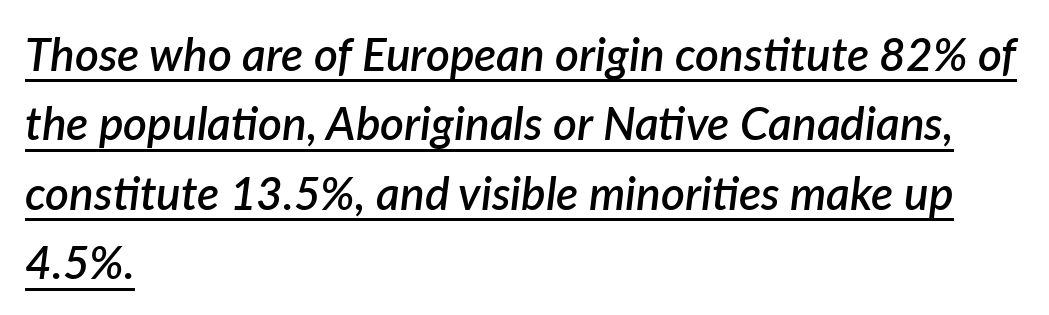
The image shows 46 px semibold type, italic (leaning right); set left-aligned, normal line spacing (1.51x), normal letter spacing, underlined; low stroke contrast and a medium x-height.
